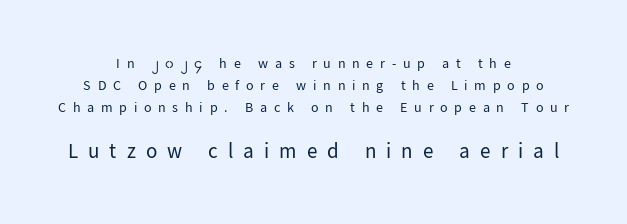
Vertical spacing — default. Typeset on center — no edge is straight. The lettering stays uniformly vertical, giving the passage a roman look. The specimen omits any rule beneath the text block's lines. Vertical stems look standard width or narrower in stroke. Typesetter's note — lower block bumped up in size, upper block left smaller.
